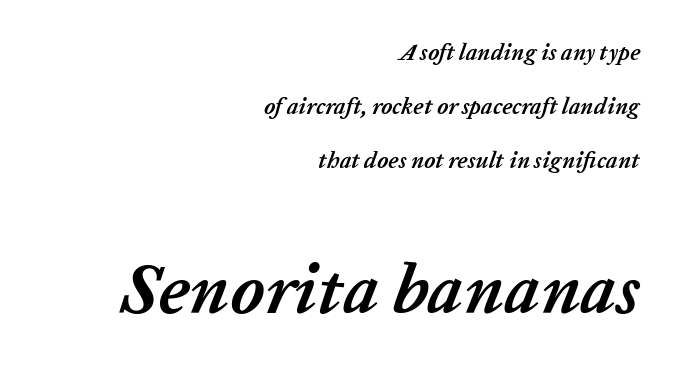
Q: Is the text bold? A: Yes.
Q: Is the text italic (slanted)? A: Yes, it leans right by about 20 degrees.
Q: Is the text underlined? A: No.
Q: How is the paragraph aligned? A: Right-aligned.
Q: Is the spacing between letters normal or unusually wide? A: Normal.
Q: Is the spacing between lines tight, normal or loose? A: Loose.
Q: Which block of text is set in a larger size, the first (top) or the second (bottom)? A: The second (bottom) one.
Q: Width (condensed, normal, or wide)? A: Normal.
Q: Stroke contrast? A: Low.
Q: x-height? A: Medium.
Q: Monospaced? A: No.
